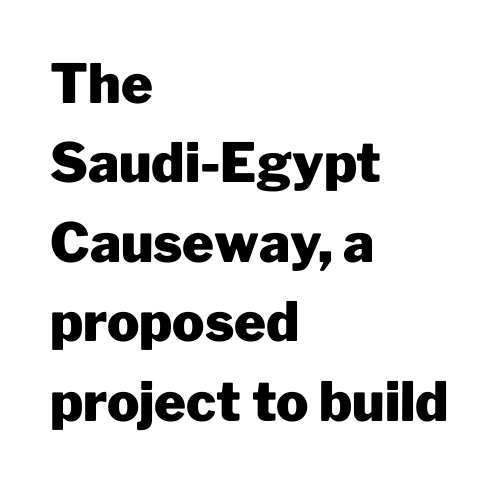
Note the varied advance widths — an 'i' is clearly narrower than an 'm'. The axis of the letterforms is exactly vertical. Just letters on the line, the space beneath them empty. Compared with a centered layout, this one pins lines to the left instead.
